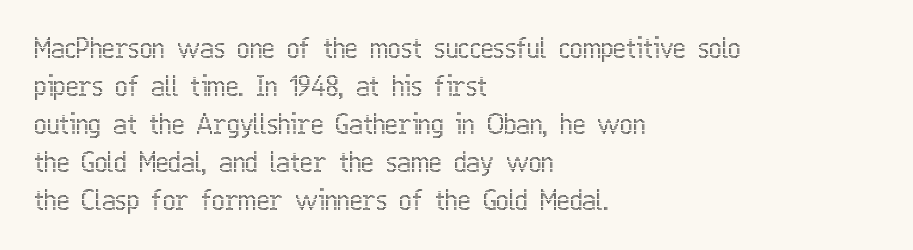
{"italic": "no", "underline": "no", "align": "left", "line_spacing": "normal", "line_spacing_ratio": 1.41, "letter_spacing": "normal", "letter_spacing_em": 0.0, "glyph_px": 27}
